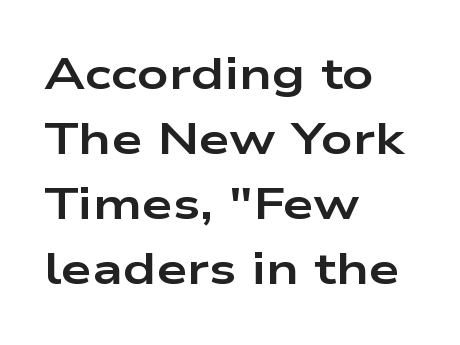
Q: Is the text bold? A: Yes.
Q: Is the text italic (slanted)? A: No, it is upright.
Q: Is the typeface a serif or a sans-serif typeface? A: Sans-serif.
Q: Is the text underlined? A: No.
Q: How is the paragraph aligned? A: Left-aligned.
Q: Is the spacing between letters normal or unusually wide? A: Normal.
Q: Is the spacing between lines tight, normal or loose? A: Normal.
Q: Width (condensed, normal, or wide)? A: Wide.
Q: Stroke contrast? A: Low.
Q: x-height? A: Medium.
Q: Monospaced? A: No.
